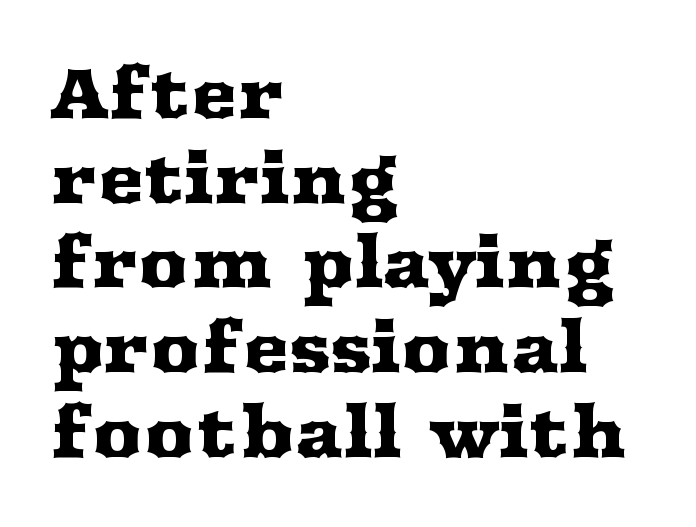
Q: Is the text italic (slanted)? A: No, it is upright.
Q: Is the typeface a serif or a sans-serif typeface? A: Serif.
Q: Is the text underlined? A: No.
Q: How is the paragraph aligned? A: Left-aligned.
Q: Is the spacing between letters normal or unusually wide? A: Normal.
Q: Width (condensed, normal, or wide)? A: Wide.
Q: Stroke contrast? A: Medium.
Q: x-height? A: Medium.
Q: Monospaced? A: No.
